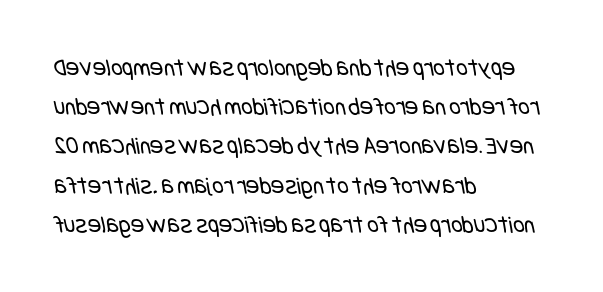
The image shows 25 px text type; set left-aligned, normal line spacing (1.57x), normal letter spacing, not underlined.
